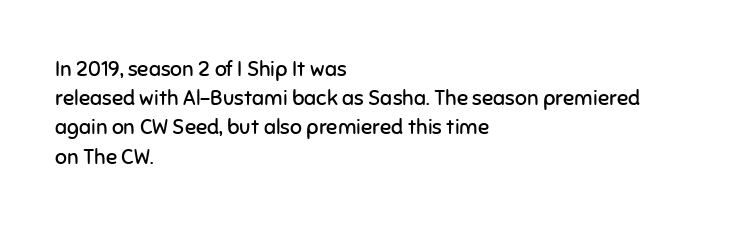
Q: Is the text bold? A: No.
Q: Is the text italic (slanted)? A: No, it is upright.
Q: Is the text underlined? A: No.
Q: How is the paragraph aligned? A: Left-aligned.
Q: Is the spacing between letters normal or unusually wide? A: Normal.
Q: Is the spacing between lines tight, normal or loose? A: Normal.
